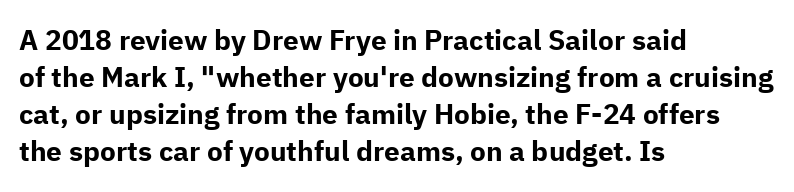
Q: Is the text bold? A: Yes.
Q: Is the text italic (slanted)? A: No, it is upright.
Q: Is the typeface a serif or a sans-serif typeface? A: Sans-serif.
Q: Is the text underlined? A: No.
Q: How is the paragraph aligned? A: Left-aligned.
Q: Is the spacing between letters normal or unusually wide? A: Normal.
Q: Is the spacing between lines tight, normal or loose? A: Normal.
Q: Width (condensed, normal, or wide)? A: Normal.
Q: Stroke contrast? A: Low.
Q: x-height? A: Medium.
Q: Monospaced? A: No.
